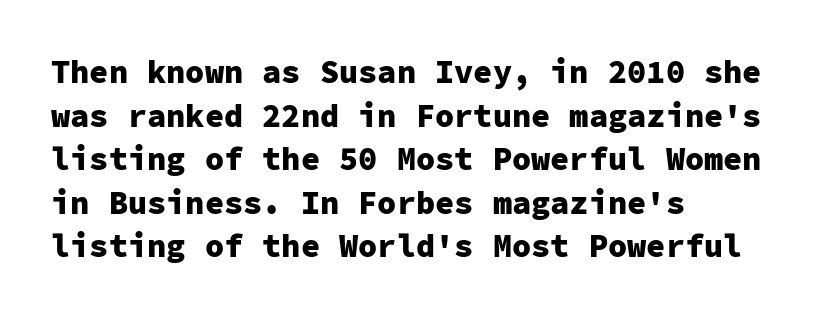
{"serif": "no", "italic": "no", "bold": "yes", "weight": "heavy", "width": "normal", "stroke_contrast": "low", "x_height": "medium", "monospaced": "yes", "underline": "no", "align": "left", "line_spacing": "normal", "line_spacing_ratio": 1.36, "letter_spacing": "normal", "letter_spacing_em": 0.0, "glyph_px": 32}
